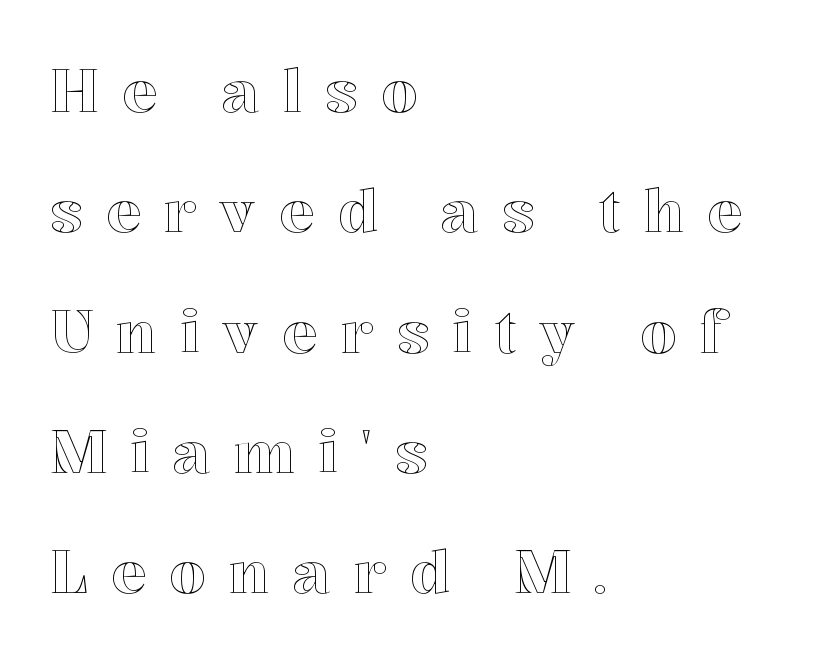
Q: Is the text italic (slanted)? A: No, it is upright.
Q: Is the text underlined? A: No.
Q: How is the paragraph aligned? A: Left-aligned.
Q: Is the spacing between letters normal or unusually wide? A: Unusually wide.
Q: Is the spacing between lines tight, normal or loose? A: Loose.
Q: Width (condensed, normal, or wide)? A: Normal.
Q: x-height? A: Medium.
Q: Monospaced? A: No.
